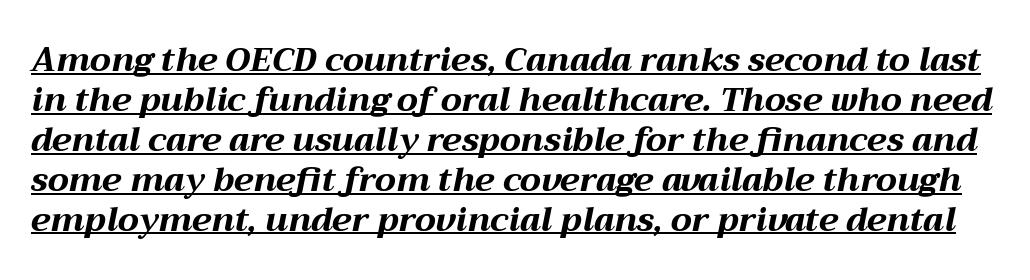
Q: Is the text bold? A: Yes.
Q: Is the text italic (slanted)? A: Yes, it leans right by about 12 degrees.
Q: Is the text underlined? A: Yes.
Q: Is the spacing between letters normal or unusually wide? A: Normal.
Q: Width (condensed, normal, or wide)? A: Wide.
Q: Stroke contrast? A: Medium.
Q: x-height? A: Medium.
Q: Monospaced? A: No.
